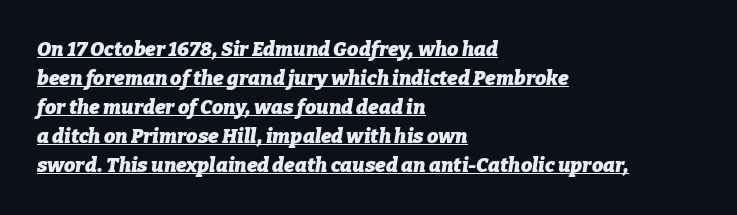
The image shows 20 px bold type, italic (leaning right); set left-aligned, normal line spacing (1.45x), normal letter spacing, underlined.
